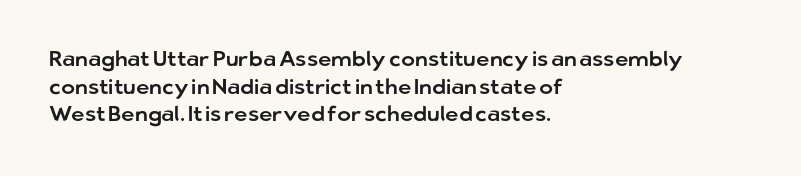
{"italic": "no", "underline": "no", "align": "left", "line_spacing": "normal", "line_spacing_ratio": 1.32, "letter_spacing": "normal", "letter_spacing_em": 0.0, "glyph_px": 21}
